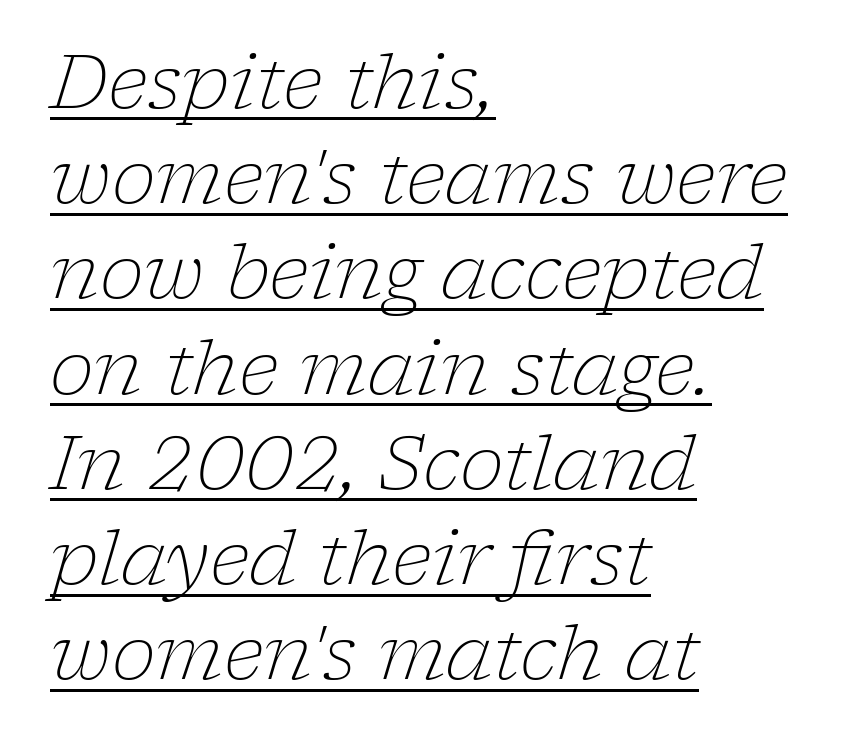
The image shows 75 px light serif type, italic (leaning right); set left-aligned, normal line spacing (1.27x), normal letter spacing, underlined; low stroke contrast and a medium x-height.
